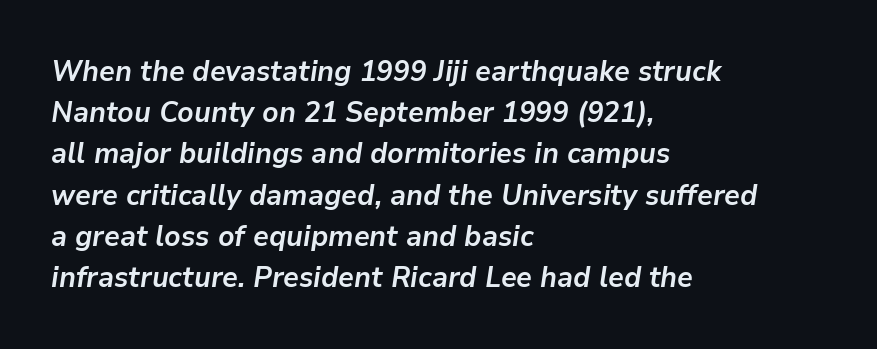
The image shows 29 px semibold type, italic (leaning right); set left-aligned, normal line spacing (1.42x), normal letter spacing, not underlined; low stroke contrast and a medium x-height.
